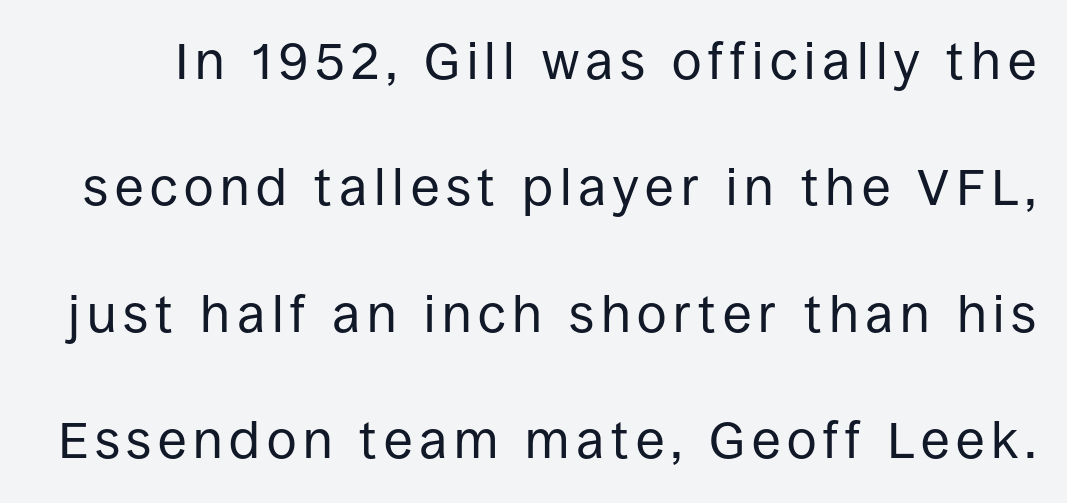
Quick note: underline off. Notice the wide empty band between every row — that's loose leading. I'd call this a sans setting — the letters go barefoot. The passage shown is not bold in any degree.
